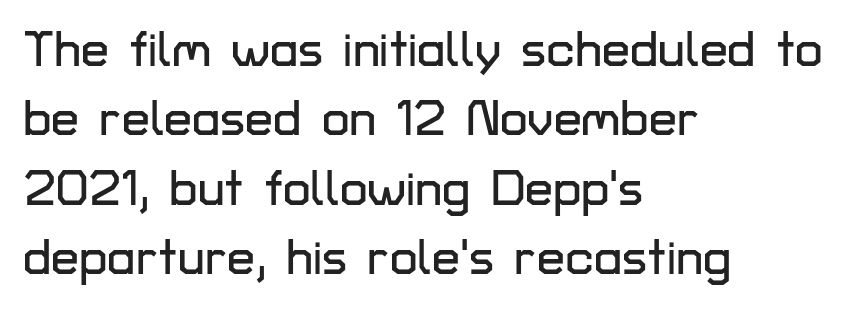
Q: Is the text italic (slanted)? A: No, it is upright.
Q: Is the typeface a serif or a sans-serif typeface? A: Sans-serif.
Q: Is the text underlined? A: No.
Q: How is the paragraph aligned? A: Left-aligned.
Q: Is the spacing between letters normal or unusually wide? A: Normal.
Q: Is the spacing between lines tight, normal or loose? A: Normal.
Q: Width (condensed, normal, or wide)? A: Normal.
Q: Stroke contrast? A: Low.
Q: x-height? A: Medium.
Q: Monospaced? A: No.
